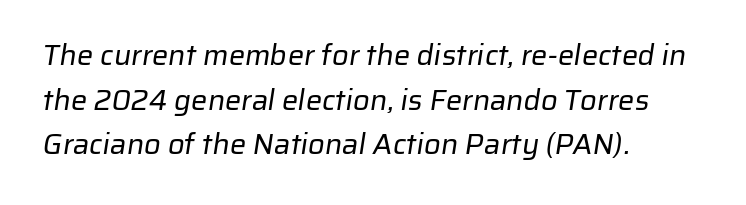
{"serif": "no", "bold": "no", "weight": "regular", "width": "normal", "stroke_contrast": "low", "x_height": "medium", "monospaced": "no", "underline": "no", "align": "left", "line_spacing": "normal", "line_spacing_ratio": 1.54, "letter_spacing": "normal", "letter_spacing_em": 0.0, "glyph_px": 29}
